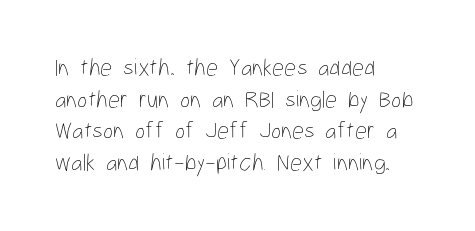
{"italic": "no", "bold": "no", "underline": "no", "align": "left", "line_spacing": "normal", "line_spacing_ratio": 1.32, "letter_spacing": "normal", "letter_spacing_em": 0.0, "glyph_px": 24}
